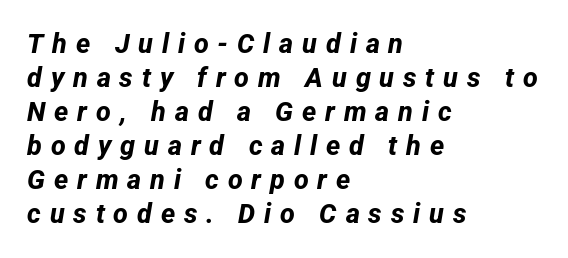
Compared with an ordinary text face, these strokes are far heavier — a full bold. The rendering inserts visible extra space after every character. Horizontal alignment here is leftward, the default for most running prose. Decoration check: the copy has no underline. Regarding leading, the lines here are spaced in the standard way.
